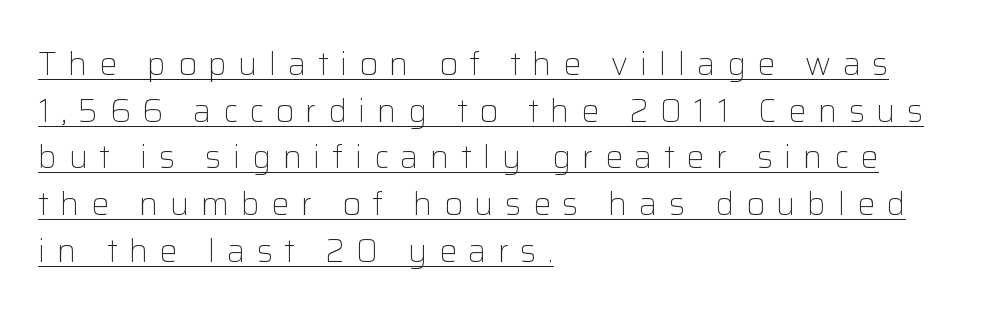
Q: Is the text bold? A: No.
Q: Is the text italic (slanted)? A: No, it is upright.
Q: Is the typeface a serif or a sans-serif typeface? A: Sans-serif.
Q: Is the text underlined? A: Yes.
Q: How is the paragraph aligned? A: Left-aligned.
Q: Is the spacing between letters normal or unusually wide? A: Unusually wide.
Q: Is the spacing between lines tight, normal or loose? A: Normal.
Q: Width (condensed, normal, or wide)? A: Normal.
Q: Stroke contrast? A: Low.
Q: x-height? A: Medium.
Q: Monospaced? A: No.
